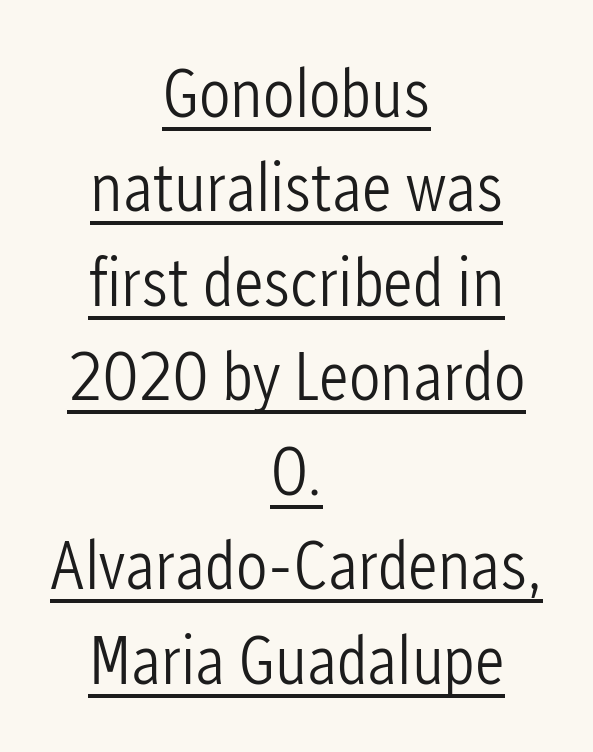
Normally led — the rows are evenly, conventionally spaced. Does a line run under the words? Yes, clearly. The characters are drawn with everyday or finer stroke widths. The lines in this sample share a center point and differ in where they start and stop. The passage shown is typed in a proportional face where columns would drift. Upright lettering throughout.
